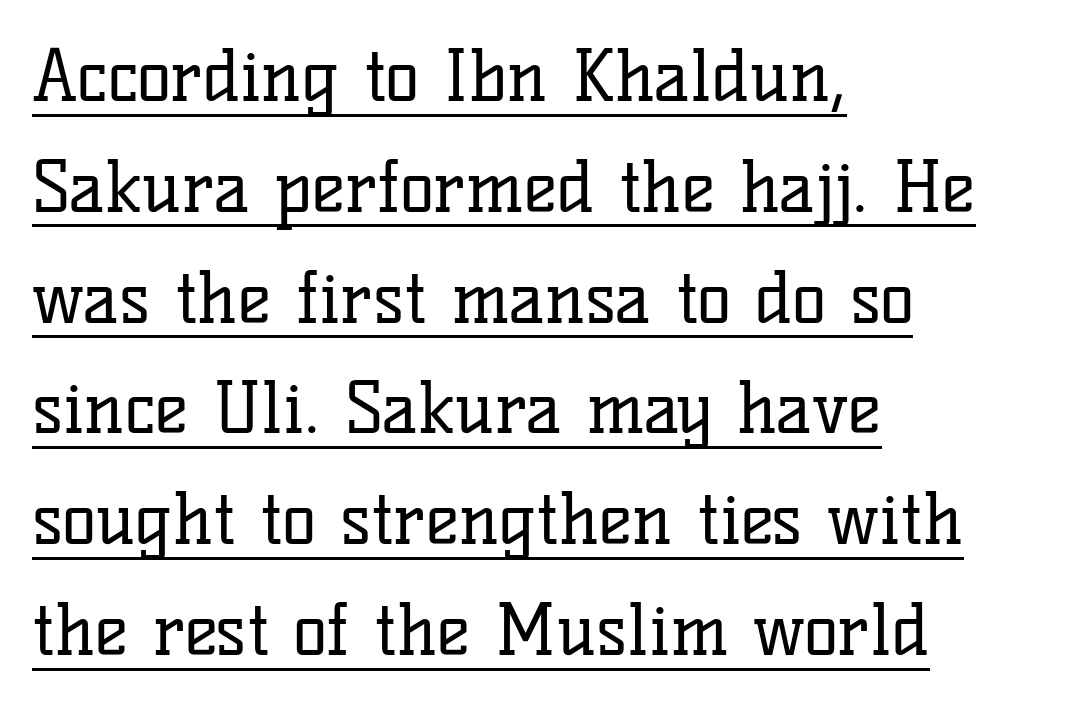
You can tell from the footed stems that serif type was used. Tracking value appears to be zero — textbook default spacing. Regarding leading, the lines here are spaced in the standard way. This sample has the flowing, uneven cadence of proportional lettering. The font sits on the lighter half of the weight spectrum, regular included.
